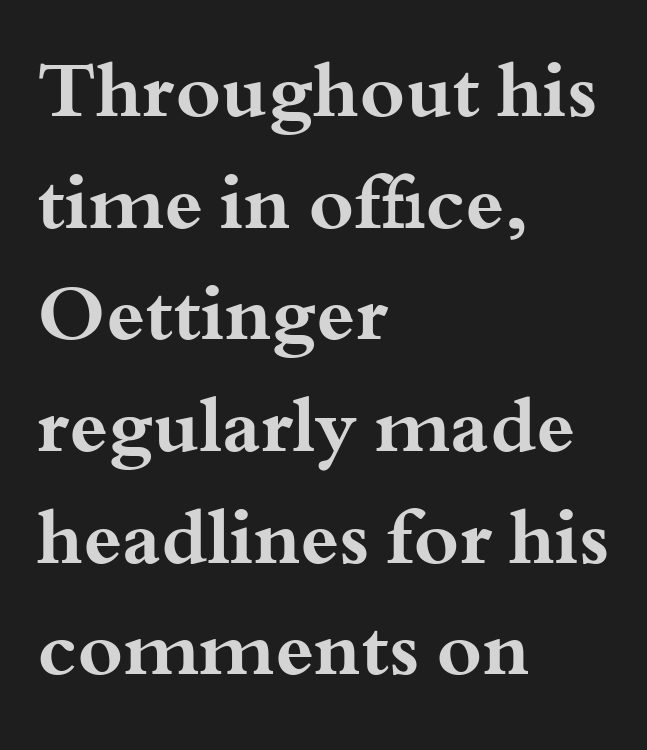
No extra tracking has been applied to these lines. Quick note: not italic, upright. Do the characters align in a grid? No, the font is proportional. This sample uses a serif face. The block of text has a typical density, with ordinary space between rows.
